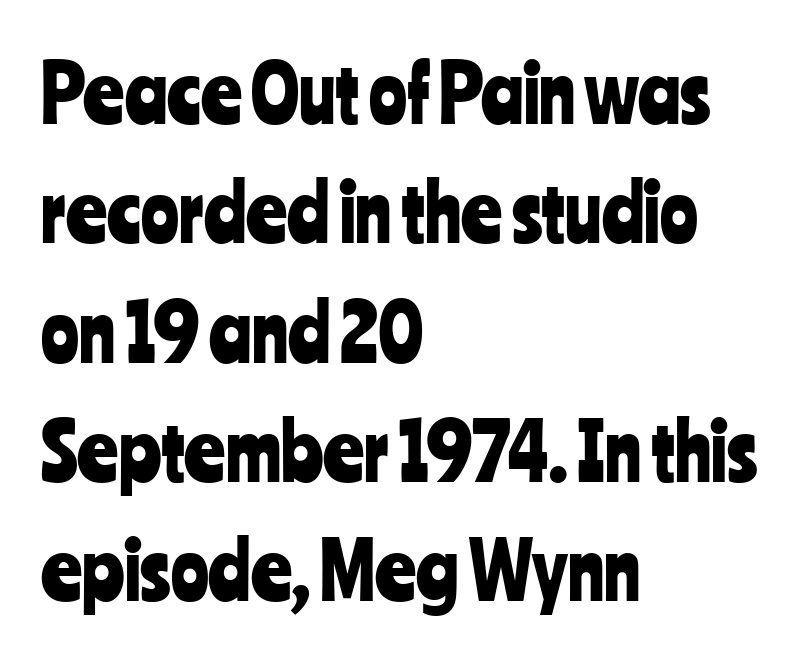
The image shows 79 px condensed sans-serif type, upright; set left-aligned, normal line spacing (1.51x), normal letter spacing, not underlined; low stroke contrast and a medium x-height.
